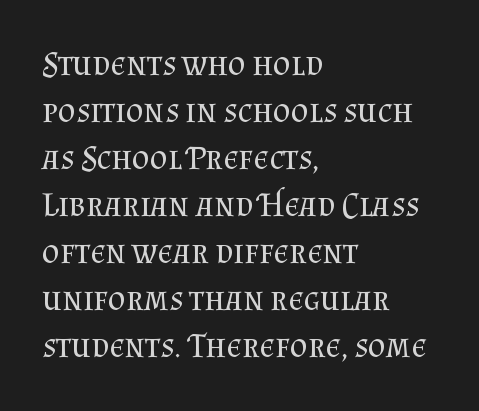
The image shows 34 px regular-weight serif type, upright; set left-aligned, normal line spacing (1.38x), normal letter spacing, not underlined; medium stroke contrast and a small x-height.
